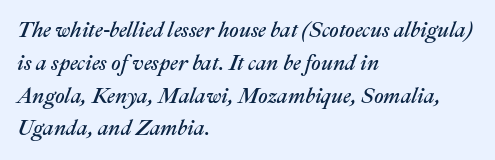
Whoever set this chose a conventional vertical rhythm. Nobody touched the tracking dial on this one. The glyphs are unaccompanied by any horizontal stroke below them. This is oblique type, the kind used for emphasis or titles. The rag falls on the right side of this text block.
